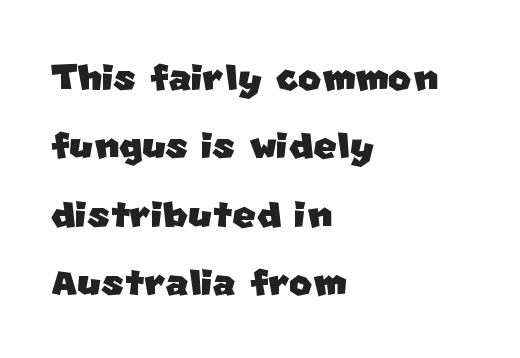
Type without underlining. The text block is weighted toward the left margin, trailing off unevenly rightward. This sample has the flowing, uneven cadence of proportional lettering. A sans-serif font was chosen for this passage. The tracking reads as untouched default to a designer's eye.
